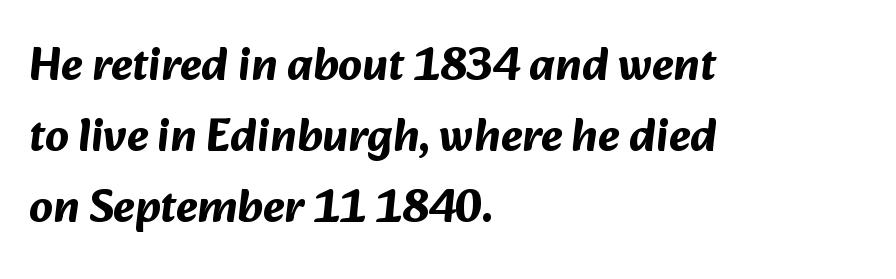
Q: Is the text bold? A: Yes.
Q: Is the typeface a serif or a sans-serif typeface? A: Sans-serif.
Q: Is the text underlined? A: No.
Q: How is the paragraph aligned? A: Left-aligned.
Q: Is the spacing between letters normal or unusually wide? A: Normal.
Q: Is the spacing between lines tight, normal or loose? A: Normal.
Q: Width (condensed, normal, or wide)? A: Normal.
Q: Stroke contrast? A: Medium.
Q: x-height? A: Medium.
Q: Monospaced? A: No.
